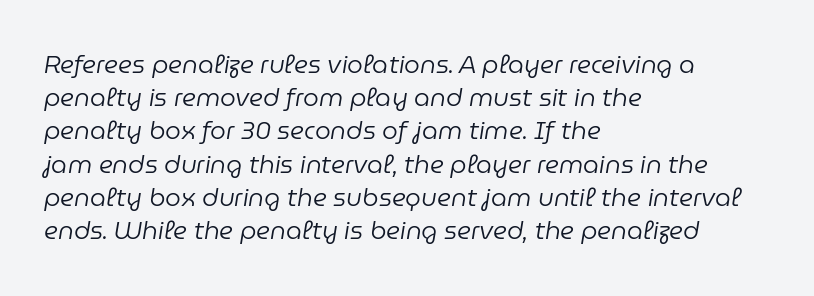
The image shows 25 px text type, italic (leaning right); set left-aligned, normal line spacing (1.33x), normal letter spacing, not underlined.
